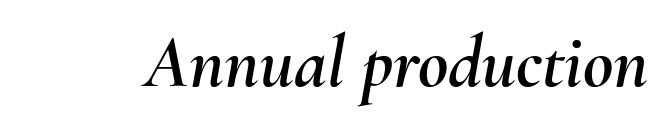
You could not count columns in this text — the font is proportionally spaced. The baseline area is clear. Compared with typical body copy, the letter spacing here is the same. The face used here has a pronounced slope to its letters.
